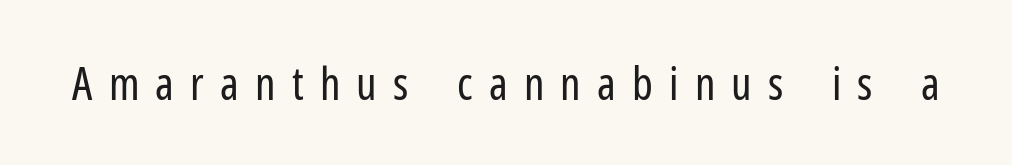
Q: Is the text bold? A: No.
Q: Is the text italic (slanted)? A: No, it is upright.
Q: Is the typeface a serif or a sans-serif typeface? A: Sans-serif.
Q: Is the text underlined? A: No.
Q: Is the spacing between letters normal or unusually wide? A: Unusually wide.
Q: Width (condensed, normal, or wide)? A: Condensed.
Q: Stroke contrast? A: Low.
Q: x-height? A: Medium.
Q: Monospaced? A: No.
